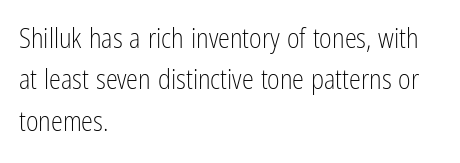
{"italic": "no", "bold": "no", "underline": "no", "align": "left", "line_spacing": "normal", "line_spacing_ratio": 1.53, "letter_spacing": "normal", "letter_spacing_em": 0.0, "glyph_px": 27}
